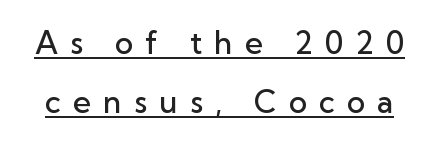
{"serif": "no", "italic": "no", "bold": "semi", "weight": "semibold", "width": "normal", "stroke_contrast": "low", "x_height": "medium", "monospaced": "no", "underline": "yes", "line_spacing": "loose", "line_spacing_ratio": 1.91, "letter_spacing": "wide", "letter_spacing_em": 0.39, "glyph_px": 31}
